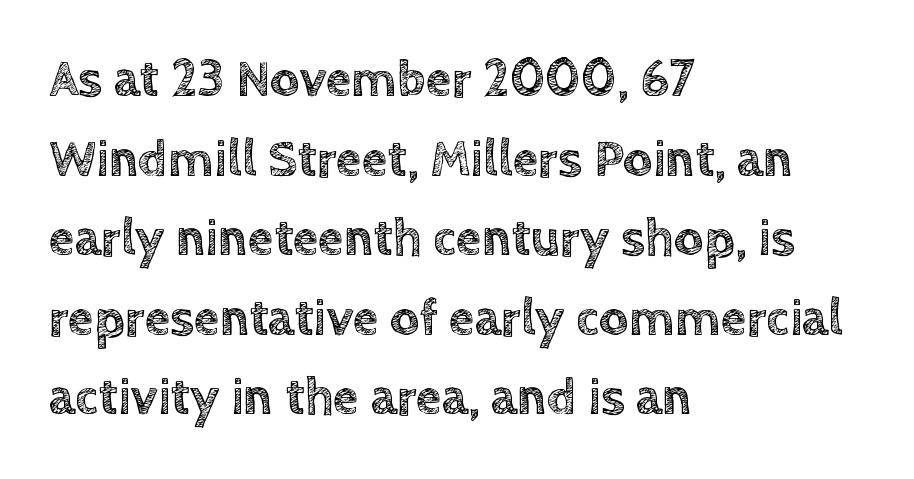
Q: Is the text italic (slanted)? A: No, it is upright.
Q: Is the text underlined? A: No.
Q: How is the paragraph aligned? A: Left-aligned.
Q: Is the spacing between letters normal or unusually wide? A: Normal.
Q: Is the spacing between lines tight, normal or loose? A: Normal.
Q: Width (condensed, normal, or wide)? A: Normal.
Q: x-height? A: Large.
Q: Monospaced? A: No.
